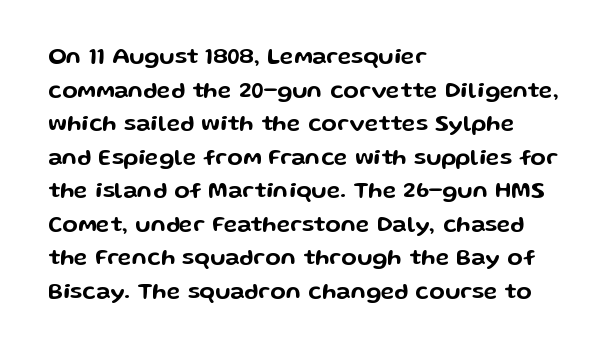
{"italic": "no", "underline": "no", "align": "left", "line_spacing": "normal", "line_spacing_ratio": 1.46, "letter_spacing": "normal", "letter_spacing_em": 0.0, "glyph_px": 23}
